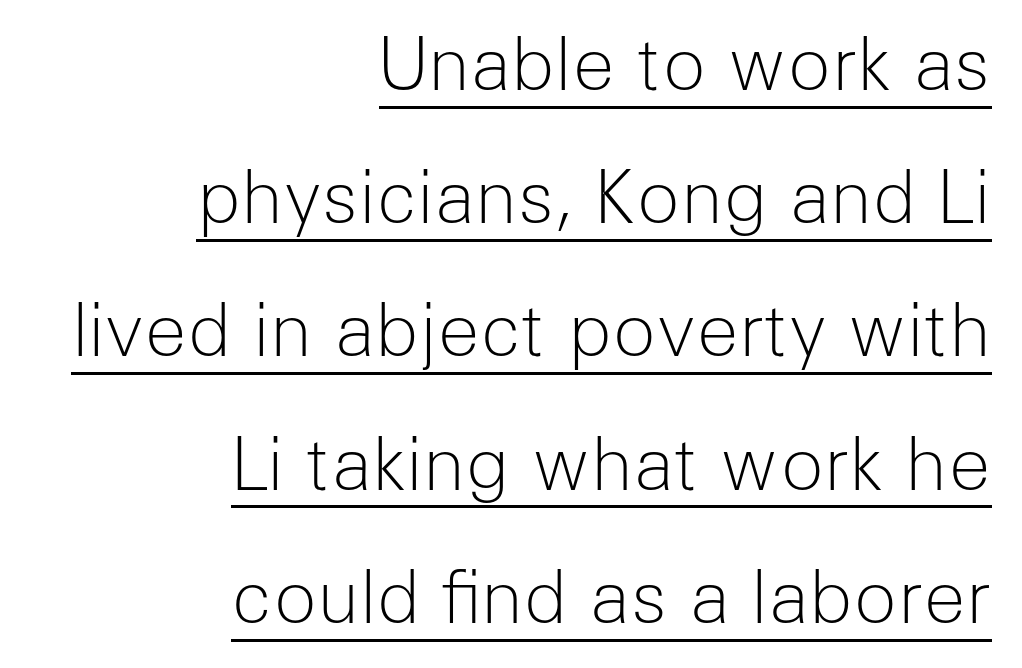
The image shows 72 px light sans-serif type, upright; set right-aligned, line spacing 1.85x, normal letter spacing, underlined; low stroke contrast and a medium x-height.
